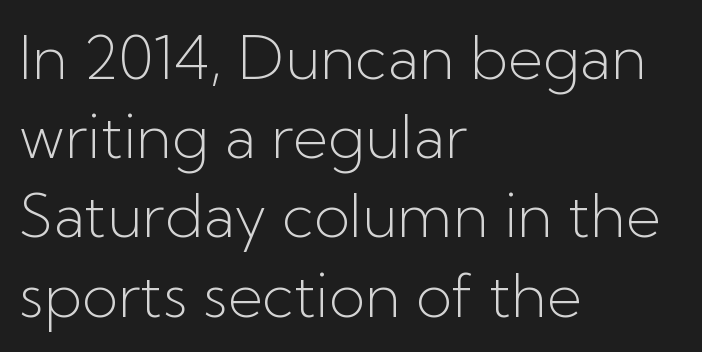
Regarding serifs, this sample does without them. Horizontal bands of white between lines are of average thickness. Here the designer chose a conventional face with non-uniform glyph widths. No extra ink here — the face is not bold. The axis of the letterforms is exactly vertical.
